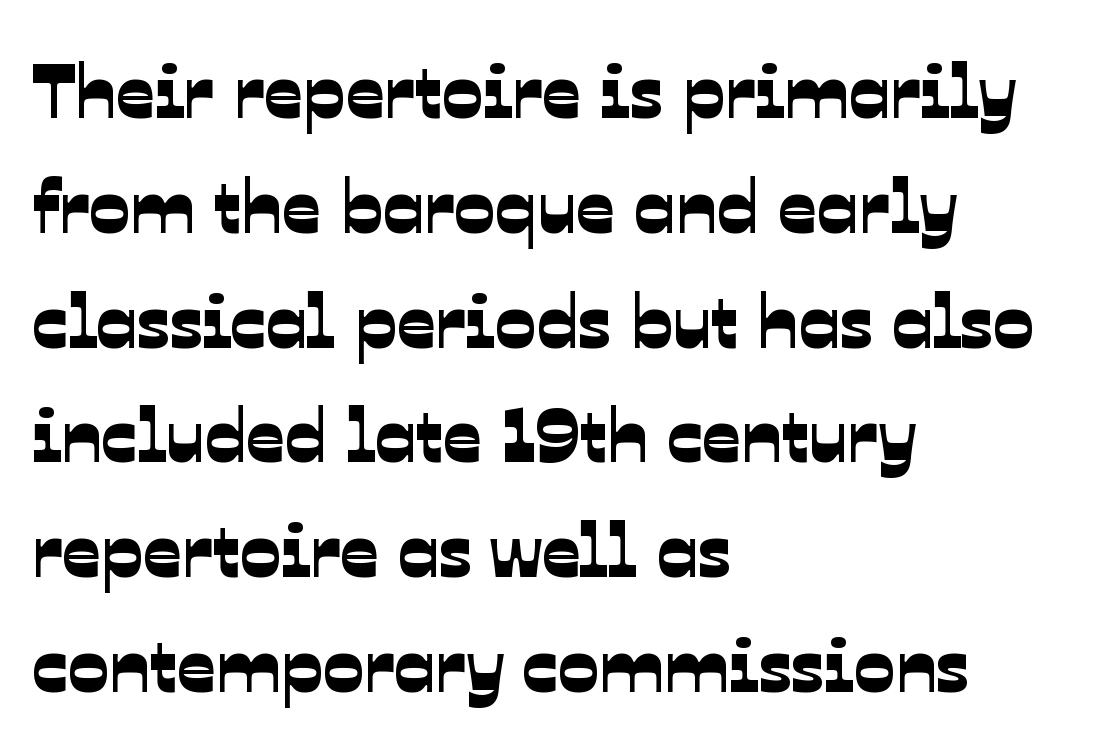
One-word summary of the alignment: left. Note: no serifs on the glyphs. The rows are spaced the way most documents space them. Beneath every word, the page is bare. Observe the ordinary spacing: letters are neighbours, not strangers.
